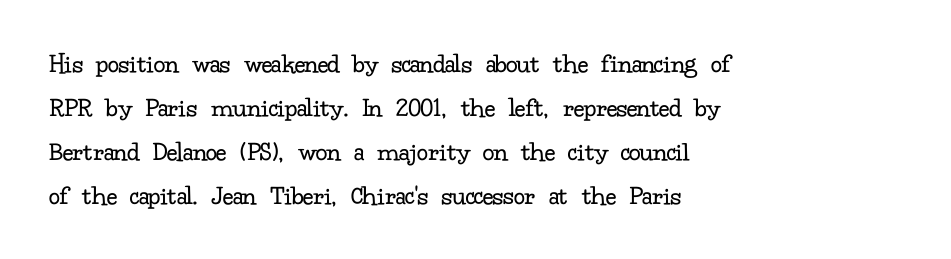
Q: Is the text bold? A: No.
Q: Is the text italic (slanted)? A: No, it is upright.
Q: Is the typeface a serif or a sans-serif typeface? A: Serif.
Q: Is the text underlined? A: No.
Q: How is the paragraph aligned? A: Left-aligned.
Q: Is the spacing between letters normal or unusually wide? A: Normal.
Q: Is the spacing between lines tight, normal or loose? A: Normal.
Q: Width (condensed, normal, or wide)? A: Normal.
Q: Stroke contrast? A: Low.
Q: x-height? A: Small.
Q: Monospaced? A: No.
